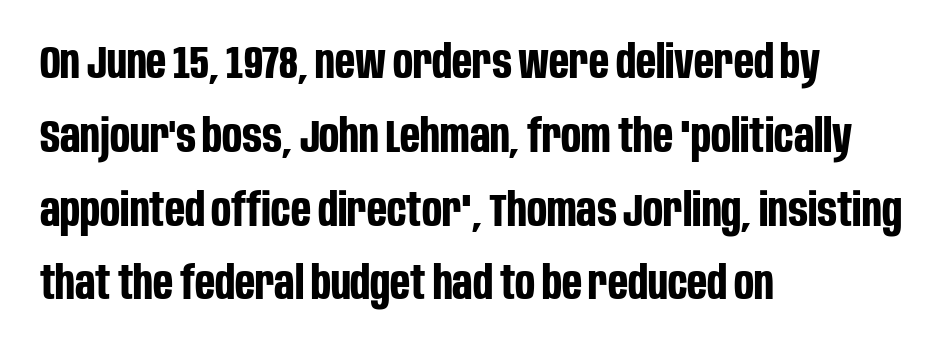
{"serif": "no", "italic": "no", "bold": "yes", "weight": "bold", "width": "condensed", "stroke_contrast": "low", "x_height": "large", "monospaced": "no", "underline": "no", "align": "left", "line_spacing": "normal", "line_spacing_ratio": 1.57, "letter_spacing": "normal", "letter_spacing_em": 0.0, "glyph_px": 47}
